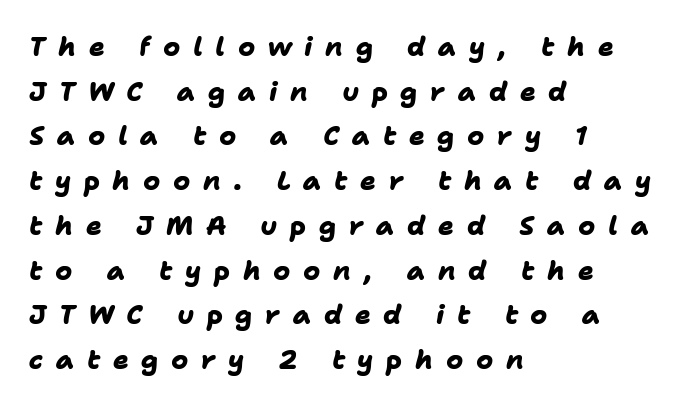
The image shows 26 px bold type; set left-aligned, line spacing 1.72x, unusually wide letter spacing (+0.49 em), not underlined.
